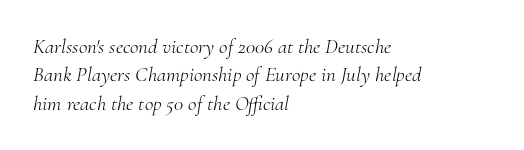
The passage shown has conventional tracking throughout. Stroke thickness stays within the range of a standard reading face or lighter. The setting favours the left margin, as ordinary paragraphs usually do. The foot of each line stays bare and open. Yep, that's italic — everything's leaning.
